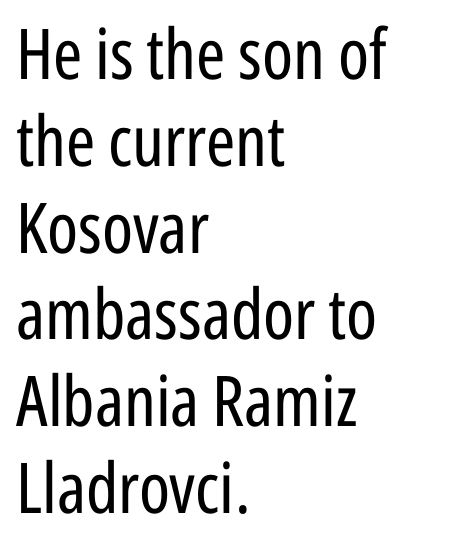
{"serif": "no", "italic": "no", "bold": "no", "weight": "regular", "width": "condensed", "stroke_contrast": "low", "x_height": "medium", "monospaced": "no", "underline": "no", "align": "left", "line_spacing_ratio": 1.24, "letter_spacing": "normal", "letter_spacing_em": 0.0, "glyph_px": 70}
